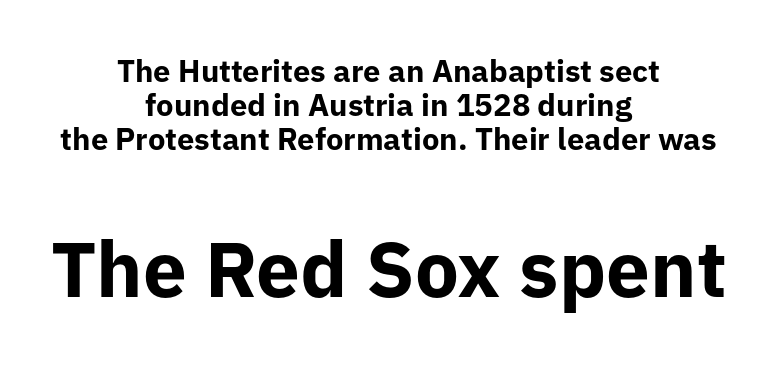
Q: Is the text bold? A: Yes.
Q: Is the text italic (slanted)? A: No, it is upright.
Q: Is the typeface a serif or a sans-serif typeface? A: Sans-serif.
Q: Is the text underlined? A: No.
Q: How is the paragraph aligned? A: Centered.
Q: Is the spacing between letters normal or unusually wide? A: Normal.
Q: Is the spacing between lines tight, normal or loose? A: Tight.
Q: Which block of text is set in a larger size, the first (top) or the second (bottom)? A: The second (bottom) one.
Q: Width (condensed, normal, or wide)? A: Normal.
Q: Stroke contrast? A: Low.
Q: x-height? A: Medium.
Q: Monospaced? A: No.
